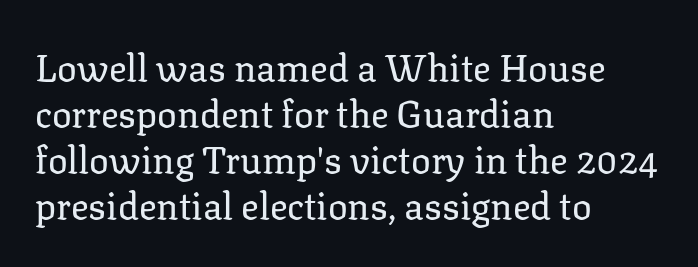
Unbolded letterforms with no extra heft. The rendering uses natural spacing where letterforms have individual widths. Alignment: flush left. The specimen omits any rule beneath the text block's lines. Characters remain perfectly vertical along every line. Unlike a clean sans, this face finishes its strokes with serifs.
